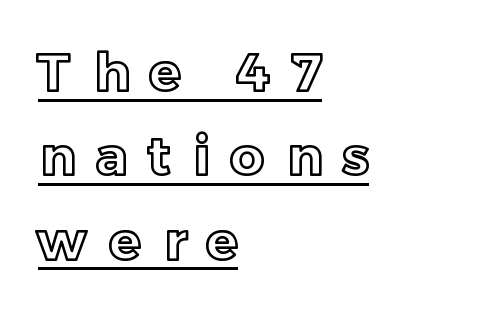
The image shows 53 px text type, upright; set left-aligned, normal line spacing (1.59x), unusually wide letter spacing (+0.4 em), underlined; a medium x-height.
